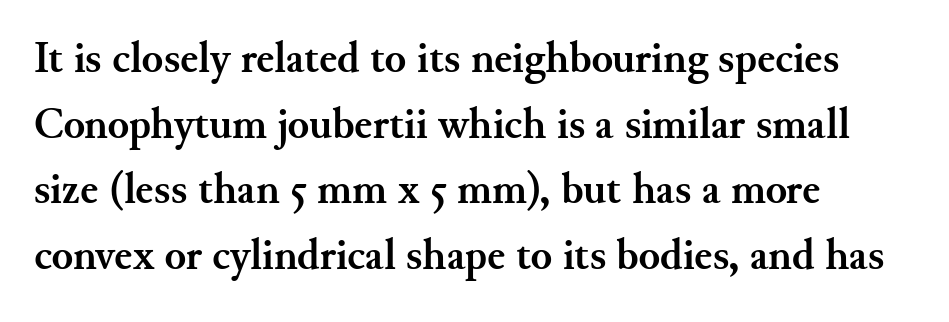
Q: Is the text bold? A: Yes.
Q: Is the text italic (slanted)? A: No, it is upright.
Q: Is the typeface a serif or a sans-serif typeface? A: Serif.
Q: Is the text underlined? A: No.
Q: How is the paragraph aligned? A: Left-aligned.
Q: Is the spacing between letters normal or unusually wide? A: Normal.
Q: Is the spacing between lines tight, normal or loose? A: Normal.
Q: Width (condensed, normal, or wide)? A: Normal.
Q: Stroke contrast? A: Medium.
Q: x-height? A: Small.
Q: Monospaced? A: No.
